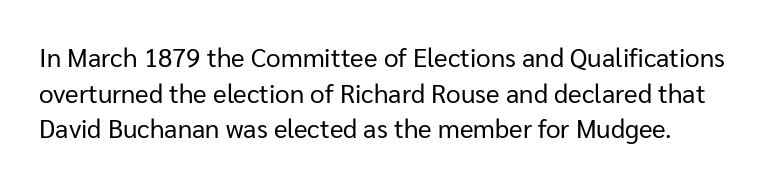
Q: Is the text bold? A: No.
Q: Is the text italic (slanted)? A: No, it is upright.
Q: Is the text underlined? A: No.
Q: How is the paragraph aligned? A: Left-aligned.
Q: Is the spacing between letters normal or unusually wide? A: Normal.
Q: Is the spacing between lines tight, normal or loose? A: Normal.
